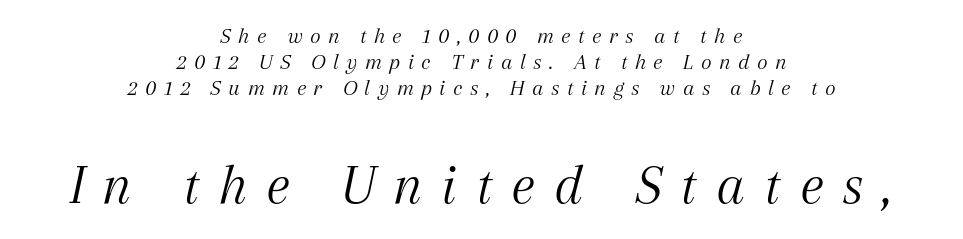
The image shows 58 px light serif type, italic (leaning right); set centered, tight line spacing (1.13x), unusually wide letter spacing (+0.31 em), not underlined; the second (bottom) block is 2.52x larger; medium stroke contrast and a medium x-height.
